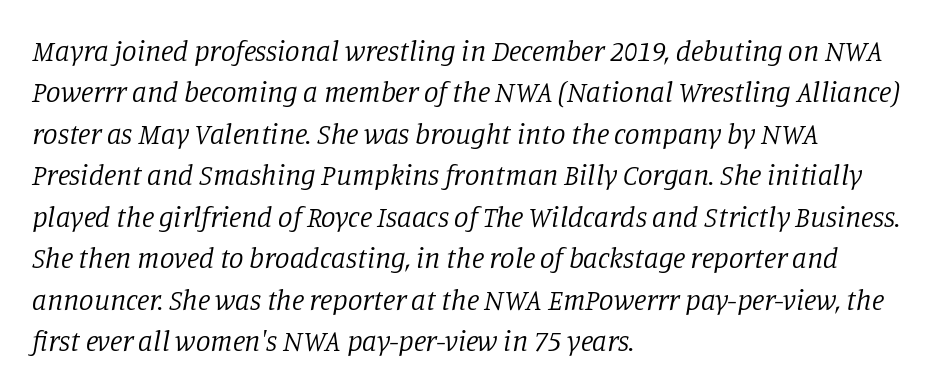
Q: Is the text bold? A: No.
Q: Is the text italic (slanted)? A: Yes, it leans right by about 11 degrees.
Q: Is the typeface a serif or a sans-serif typeface? A: Serif.
Q: Is the text underlined? A: No.
Q: How is the paragraph aligned? A: Left-aligned.
Q: Is the spacing between letters normal or unusually wide? A: Normal.
Q: Is the spacing between lines tight, normal or loose? A: Normal.
Q: Width (condensed, normal, or wide)? A: Normal.
Q: Stroke contrast? A: Low.
Q: x-height? A: Large.
Q: Monospaced? A: No.
